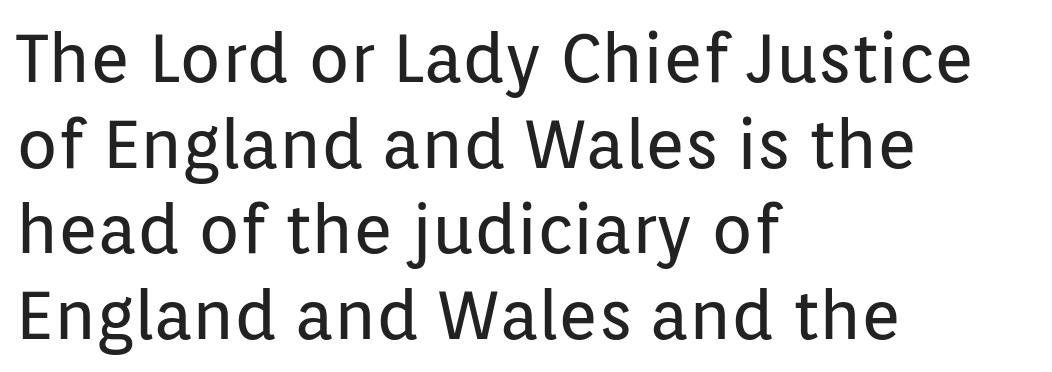
The image shows 68 px regular-weight sans-serif type, upright; set left-aligned, normal line spacing (1.26x), normal letter spacing, not underlined; low stroke contrast and a medium x-height.
